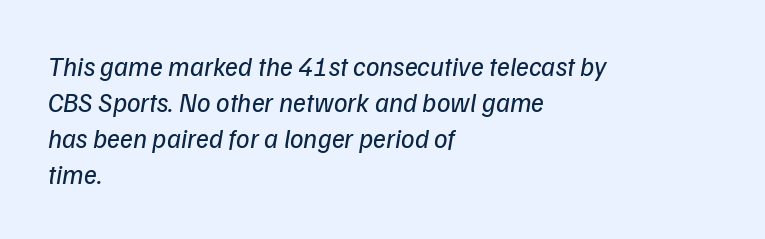
The image shows 27 px text type, italic (leaning right); set left-aligned, normal line spacing (1.33x), normal letter spacing, not underlined.
